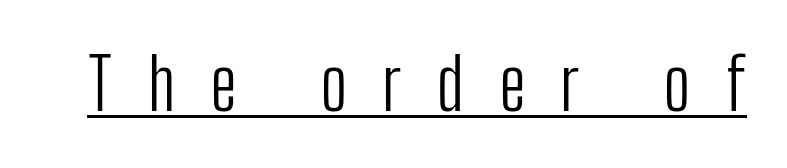
The image shows 71 px light, condensed sans-serif type, upright; set unusually wide letter spacing (+0.49 em), underlined; low stroke contrast and a medium x-height.
